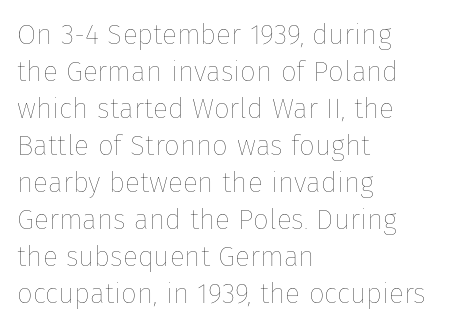
Here the designer chose a conventional face with non-uniform glyph widths. Unmarked baselines from the first word to the last. One glance says typical: line gaps are just what's usual. Look at the tracking — it's just the regular setting, nothing added. The letterforms sit at book weight or below. The axis of the letterforms is exactly vertical.
